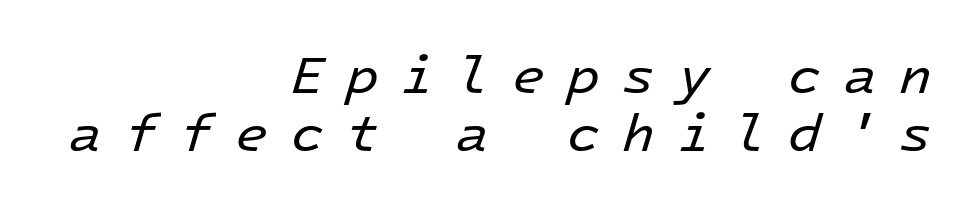
Q: Is the text bold? A: No.
Q: Is the text italic (slanted)? A: Yes, it leans right by about 16 degrees.
Q: Is the text underlined? A: No.
Q: How is the paragraph aligned? A: Right-aligned.
Q: Is the spacing between letters normal or unusually wide? A: Unusually wide.
Q: Is the spacing between lines tight, normal or loose? A: Tight.
Q: Width (condensed, normal, or wide)? A: Normal.
Q: Stroke contrast? A: Low.
Q: x-height? A: Medium.
Q: Monospaced? A: Yes.
